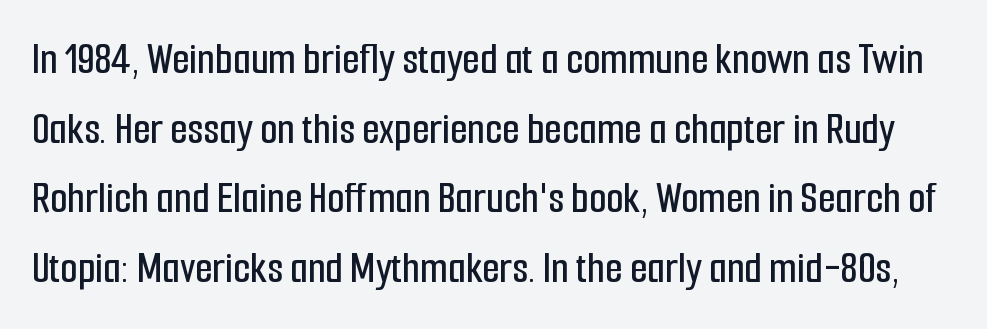
The image shows 45 px condensed sans-serif type, upright; set normal line spacing (1.55x), normal letter spacing, not underlined; low stroke contrast and a medium x-height.
